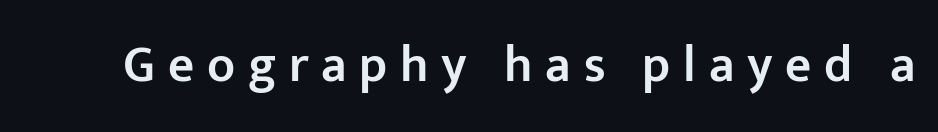
{"serif": "no", "italic": "no", "bold": "semi", "weight": "semibold", "width": "normal", "stroke_contrast": "low", "x_height": "medium", "monospaced": "no", "underline": "no", "letter_spacing": "wide", "letter_spacing_em": 0.25, "glyph_px": 51}
